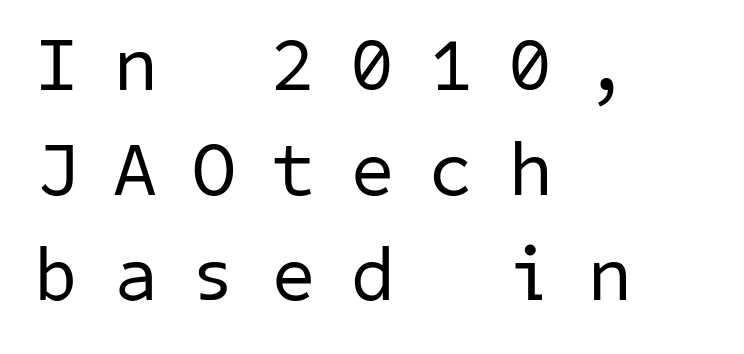
Q: Is the text bold? A: No.
Q: Is the typeface a serif or a sans-serif typeface? A: Sans-serif.
Q: Is the text underlined? A: No.
Q: How is the paragraph aligned? A: Left-aligned.
Q: Is the spacing between letters normal or unusually wide? A: Unusually wide.
Q: Is the spacing between lines tight, normal or loose? A: Normal.
Q: Width (condensed, normal, or wide)? A: Normal.
Q: Stroke contrast? A: Low.
Q: x-height? A: Medium.
